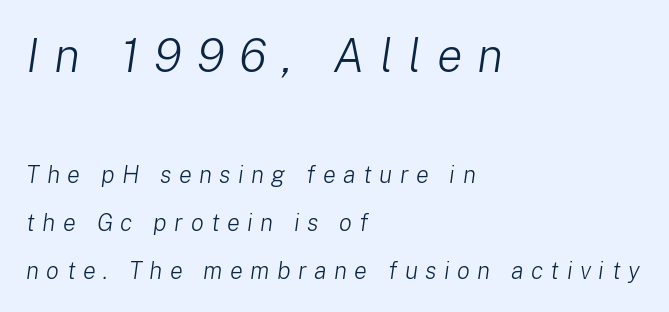
The rendering inserts visible extra space after every character. The vertical gap from one line to the next is large. Compared with a typical body face, this is equally light or lighter still. Which chunk is bigger? The first one — the top block dwarfs the bottom. In terms of posture, this sample is oblique.
